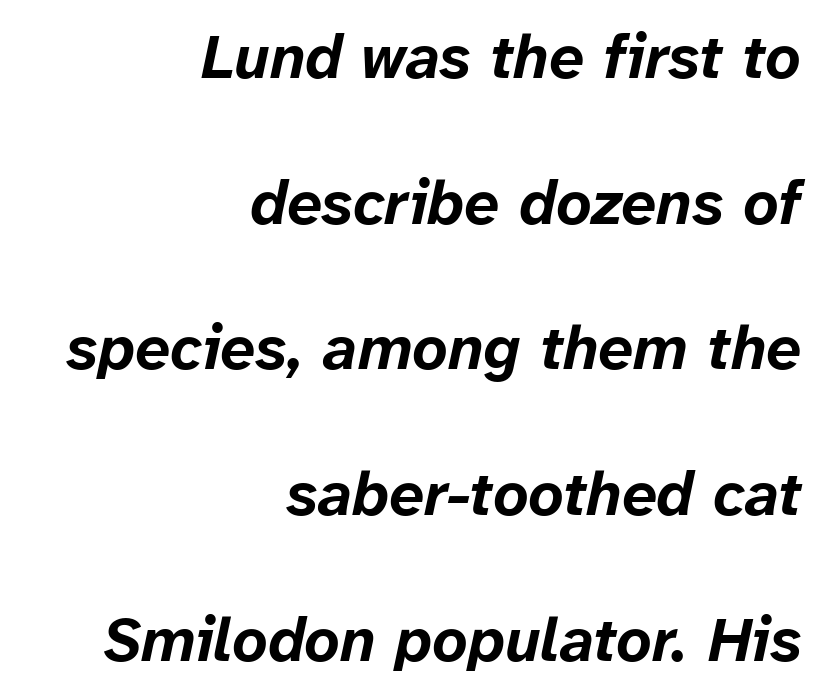
Q: Is the text bold? A: Yes.
Q: Is the text italic (slanted)? A: Yes, it leans right by about 12 degrees.
Q: Is the text underlined? A: No.
Q: How is the paragraph aligned? A: Right-aligned.
Q: Is the spacing between letters normal or unusually wide? A: Normal.
Q: Is the spacing between lines tight, normal or loose? A: Loose.
Q: Width (condensed, normal, or wide)? A: Normal.
Q: Stroke contrast? A: Low.
Q: x-height? A: Medium.
Q: Monospaced? A: No.
